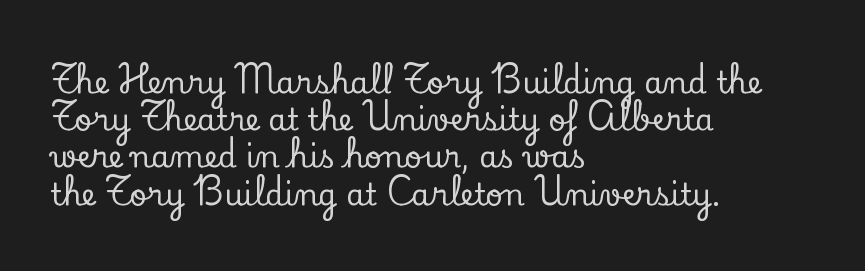
{"serif": "yes", "italic": "no", "width": "normal", "stroke_contrast": "low", "x_height": "small", "monospaced": "no", "underline": "no", "align": "left", "line_spacing_ratio": 1.24, "letter_spacing": "normal", "letter_spacing_em": 0.0, "glyph_px": 30}
